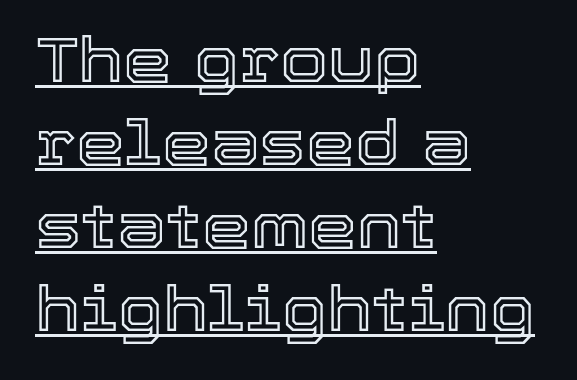
The image shows 62 px text type, upright; set left-aligned, normal line spacing (1.34x), normal letter spacing, underlined; a medium x-height.
